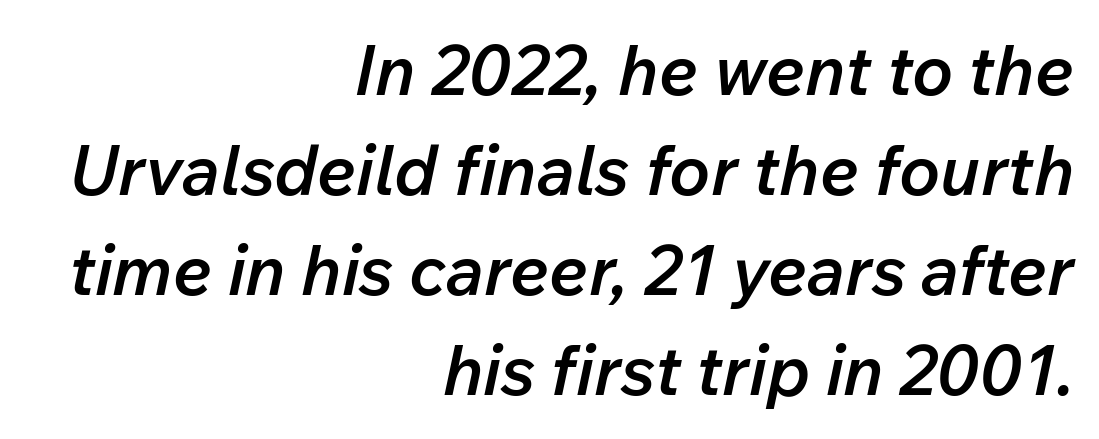
The letters advance in unequal steps, a hallmark of proportional type. Where is the straight margin? On the right. Default kerning and tracking; the words read as compact shapes. Quick note: italic. Strokes here are thickened, but only to semibold level.
